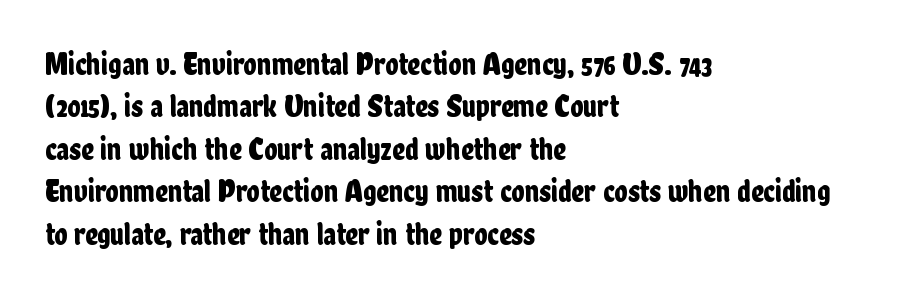
{"serif": "no", "italic": "no", "width": "condensed", "stroke_contrast": "low", "x_height": "medium", "monospaced": "no", "underline": "no", "align": "left", "line_spacing": "normal", "line_spacing_ratio": 1.37, "letter_spacing": "normal", "letter_spacing_em": 0.0, "glyph_px": 31}
